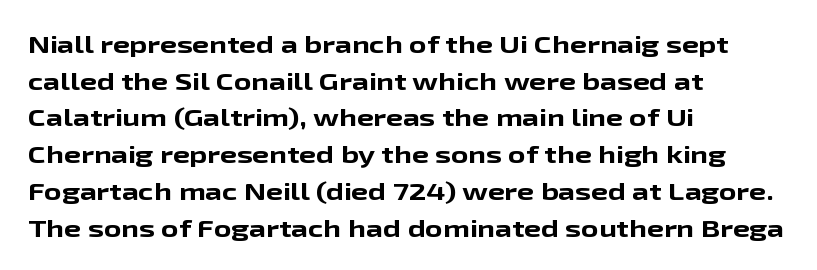
Q: Is the text bold? A: Yes.
Q: Is the text italic (slanted)? A: No, it is upright.
Q: Is the text underlined? A: No.
Q: How is the paragraph aligned? A: Left-aligned.
Q: Is the spacing between letters normal or unusually wide? A: Normal.
Q: Is the spacing between lines tight, normal or loose? A: Normal.
